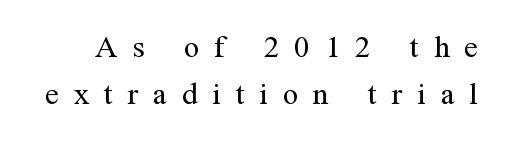
Posture: vertical. Glyph-to-glyph distance is far greater than everyday printed text. These lines are rendered in a variable-pitch font. The typesetting does not lean heavy: it is not bold. These lines are composed in type with serifs. The string is rendered with underlining switched off.
